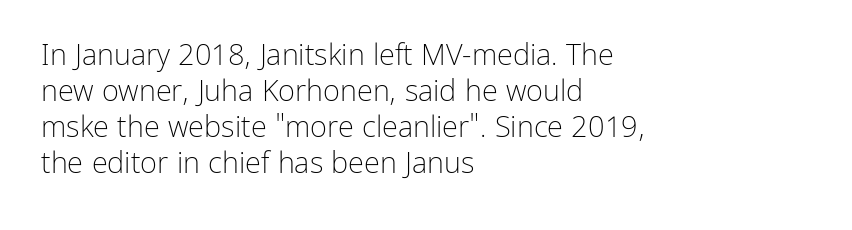
Q: Is the text bold? A: No.
Q: Is the text italic (slanted)? A: No, it is upright.
Q: Is the typeface a serif or a sans-serif typeface? A: Sans-serif.
Q: Is the text underlined? A: No.
Q: How is the paragraph aligned? A: Left-aligned.
Q: Is the spacing between letters normal or unusually wide? A: Normal.
Q: Width (condensed, normal, or wide)? A: Normal.
Q: Stroke contrast? A: Low.
Q: x-height? A: Medium.
Q: Monospaced? A: No.
